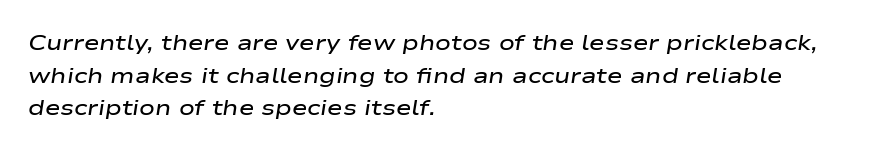
In terms of leading, this rendering sits right in the middle. Words float on clear page, feet unadorned. Strokes here are thickened, but only to semibold level. The rendering applies a slant to the glyphs. Spacing between characters is what you'd get straight out of the box.
